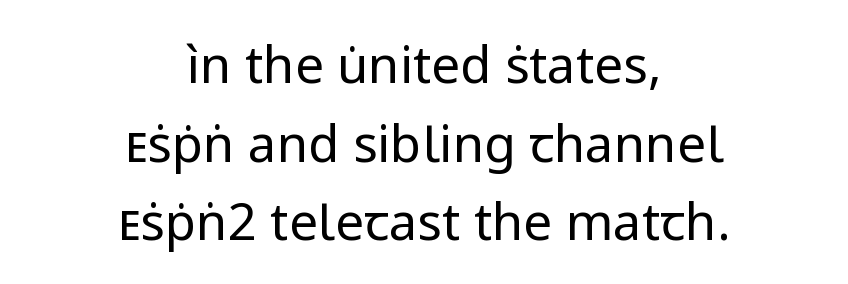
{"serif": "no", "italic": "no", "bold": "no", "weight": "regular", "width": "normal", "stroke_contrast": "low", "x_height": "medium", "monospaced": "no", "underline": "no", "align": "center", "line_spacing": "normal", "line_spacing_ratio": 1.54, "letter_spacing": "normal", "letter_spacing_em": 0.0, "glyph_px": 51}
